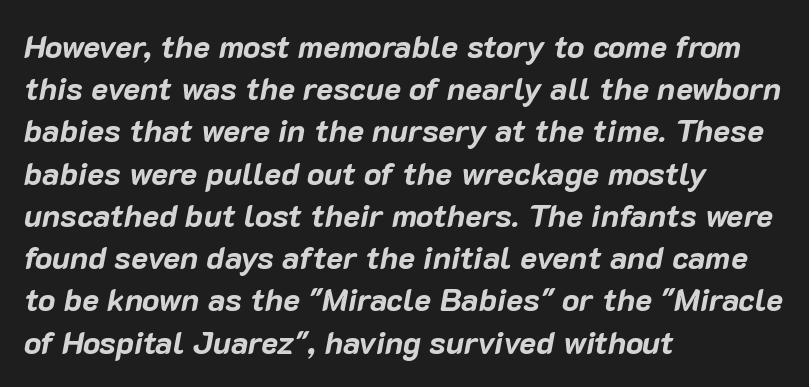
Q: Is the text bold? A: Yes.
Q: Is the text italic (slanted)? A: Yes, it leans right by about 10 degrees.
Q: Is the text underlined? A: No.
Q: How is the paragraph aligned? A: Left-aligned.
Q: Is the spacing between letters normal or unusually wide? A: Normal.
Q: Is the spacing between lines tight, normal or loose? A: Normal.
Q: Width (condensed, normal, or wide)? A: Normal.
Q: Stroke contrast? A: Low.
Q: x-height? A: Medium.
Q: Monospaced? A: No.
